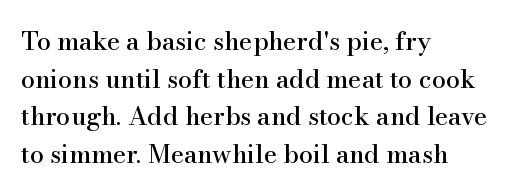
The image shows 25 px text type, upright; set left-aligned, normal line spacing (1.51x), normal letter spacing, not underlined.
